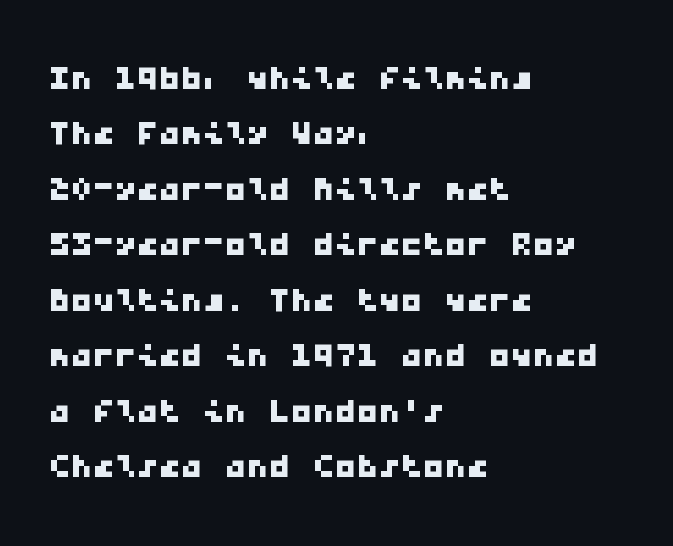
{"serif": "no", "width": "wide", "stroke_contrast": "low", "x_height": "medium", "monospaced": "yes", "underline": "no", "align": "left", "line_spacing": "normal", "line_spacing_ratio": 1.26, "letter_spacing": "normal", "letter_spacing_em": 0.0, "glyph_px": 44}
